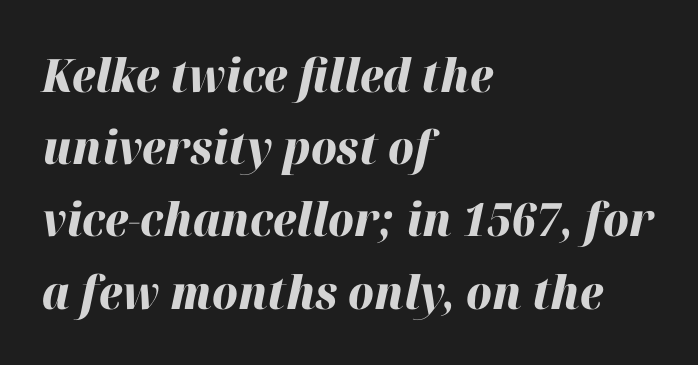
{"italic": "yes", "lean": "right", "slant_degrees": 12, "bold": "yes", "weight": "heavy", "width": "normal", "stroke_contrast": "high", "x_height": "medium", "monospaced": "no", "underline": "no", "align": "left", "line_spacing": "normal", "line_spacing_ratio": 1.57, "letter_spacing": "normal", "letter_spacing_em": 0.0, "glyph_px": 46}
